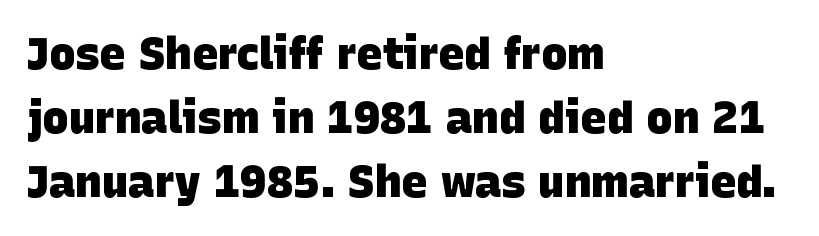
Left-aligned paragraph, ragged on the right. Honestly, there is no underline to notice here at all. A dark, heavy texture on the line: the type is bold. Look at the bottom of the vertical strokes: they stop flat, with no serifs. This rendering leaves character spacing at its baseline value. Character widths vary here, with narrow letters taking less room than wide ones.
